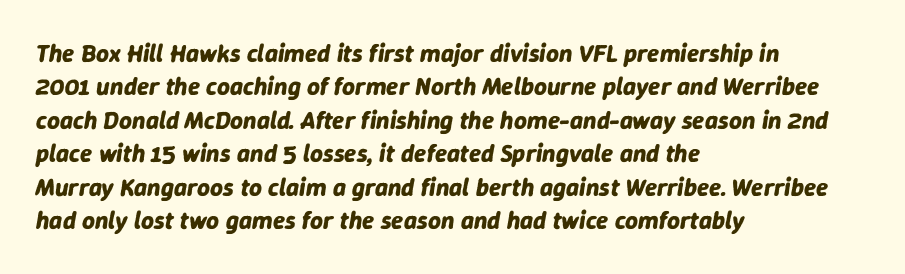
The image shows 25 px bold type, italic (leaning right); set left-aligned, normal line spacing (1.34x), normal letter spacing, not underlined.
